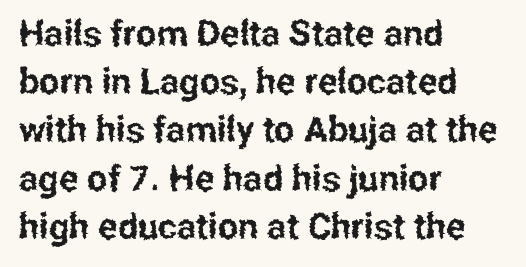
Q: Is the text italic (slanted)? A: No, it is upright.
Q: Is the typeface a serif or a sans-serif typeface? A: Sans-serif.
Q: Is the text underlined? A: No.
Q: How is the paragraph aligned? A: Left-aligned.
Q: Is the spacing between letters normal or unusually wide? A: Normal.
Q: Is the spacing between lines tight, normal or loose? A: Normal.
Q: Width (condensed, normal, or wide)? A: Condensed.
Q: Stroke contrast? A: Low.
Q: x-height? A: Medium.
Q: Monospaced? A: No.
